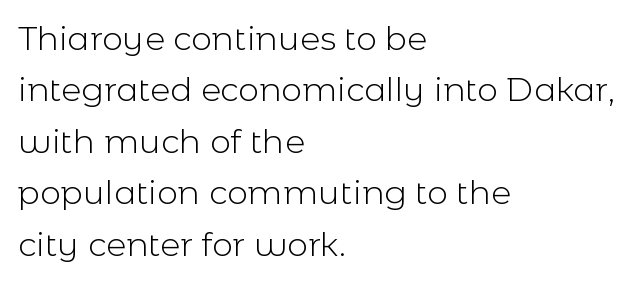
{"serif": "no", "italic": "no", "bold": "no", "weight": "light", "width": "normal", "x_height": "medium", "monospaced": "no", "underline": "no", "align": "left", "line_spacing": "normal", "line_spacing_ratio": 1.56, "letter_spacing": "normal", "letter_spacing_em": 0.0, "glyph_px": 33}
